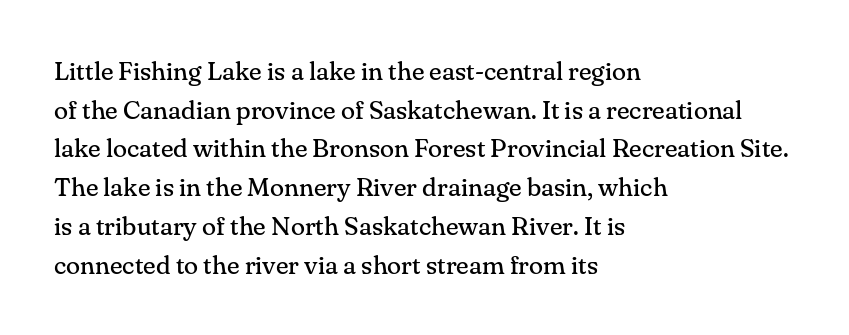
Q: Is the text bold? A: No.
Q: Is the text italic (slanted)? A: No, it is upright.
Q: Is the text underlined? A: No.
Q: How is the paragraph aligned? A: Left-aligned.
Q: Is the spacing between letters normal or unusually wide? A: Normal.
Q: Is the spacing between lines tight, normal or loose? A: Normal.
